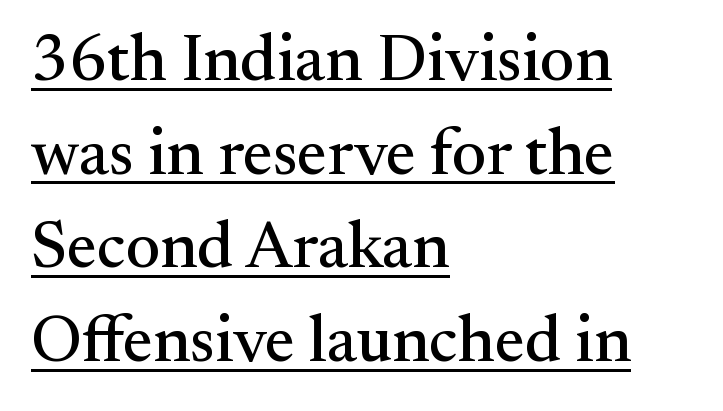
Q: Is the text italic (slanted)? A: No, it is upright.
Q: Is the typeface a serif or a sans-serif typeface? A: Serif.
Q: Is the text underlined? A: Yes.
Q: How is the paragraph aligned? A: Left-aligned.
Q: Is the spacing between letters normal or unusually wide? A: Normal.
Q: Is the spacing between lines tight, normal or loose? A: Normal.
Q: Width (condensed, normal, or wide)? A: Normal.
Q: Stroke contrast? A: Medium.
Q: x-height? A: Small.
Q: Monospaced? A: No.
